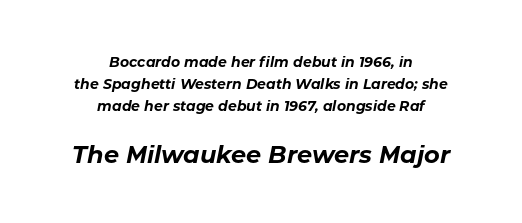
{"italic": "yes", "lean": "right", "slant_degrees": 11, "bold": "yes", "underline": "no", "align": "center", "line_spacing": "normal", "line_spacing_ratio": 1.58, "letter_spacing": "normal", "letter_spacing_em": 0.0, "larger_block": "second", "size_ratio": 1.71, "glyph_px": 24}
